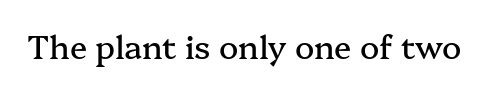
This sample has the flowing, uneven cadence of proportional lettering. Words appear dense and cohesive because spacing is normal. Tall strokes in this sample are plumb rather than angled. Any mark beneath the type? The region is blank. Typographically, this falls in the serif category.
